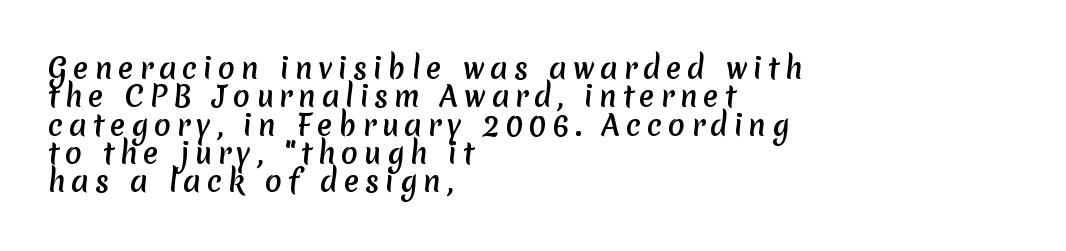
Q: Is the typeface a serif or a sans-serif typeface? A: Sans-serif.
Q: Is the text underlined? A: No.
Q: How is the paragraph aligned? A: Left-aligned.
Q: Is the spacing between letters normal or unusually wide? A: Unusually wide.
Q: Is the spacing between lines tight, normal or loose? A: Tight.
Q: Width (condensed, normal, or wide)? A: Normal.
Q: Stroke contrast? A: Medium.
Q: x-height? A: Medium.
Q: Monospaced? A: No.
